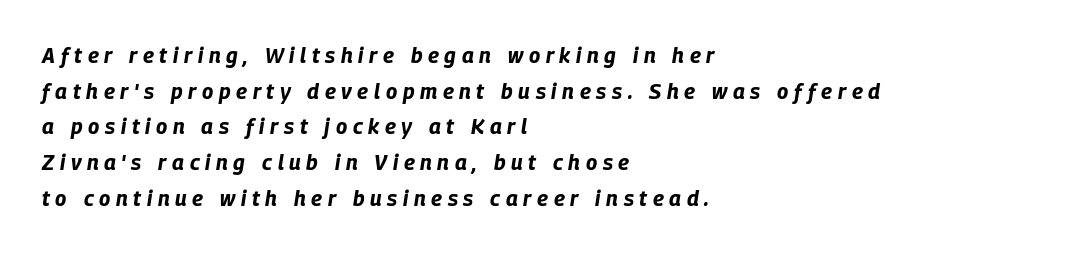
It's the slanting kind of type. The passage shown stacks its lines at a standard gap. The typesetter chose a ragged-right arrangement here. A typesetter would call this heavily tracked-out type.
